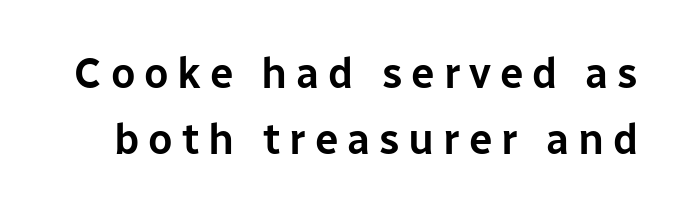
How are the letters spaced? Widely, with obvious added tracking. Leading matches the norm, producing a regular column. This sample has the flowing, uneven cadence of proportional lettering. Only glyphs here, with clear space below each row. This sample uses a sans-serif face. Italic? Not at all — the glyphs are vertical.
